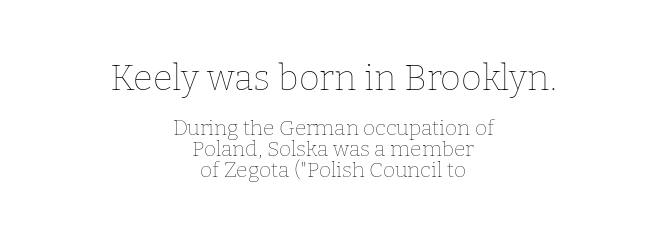
Q: Is the text bold? A: No.
Q: Is the text italic (slanted)? A: No, it is upright.
Q: Is the text underlined? A: No.
Q: How is the paragraph aligned? A: Centered.
Q: Is the spacing between letters normal or unusually wide? A: Normal.
Q: Is the spacing between lines tight, normal or loose? A: Tight.
Q: Which block of text is set in a larger size, the first (top) or the second (bottom)? A: The first (top) one.
Q: Width (condensed, normal, or wide)? A: Normal.
Q: Stroke contrast? A: Low.
Q: x-height? A: Medium.
Q: Monospaced? A: No.
